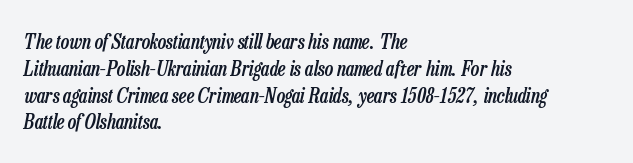
{"italic": "yes", "lean": "right", "slant_degrees": 13, "bold": "semi", "underline": "no", "align": "left", "line_spacing": "normal", "line_spacing_ratio": 1.34, "letter_spacing": "normal", "letter_spacing_em": 0.0, "glyph_px": 20}
